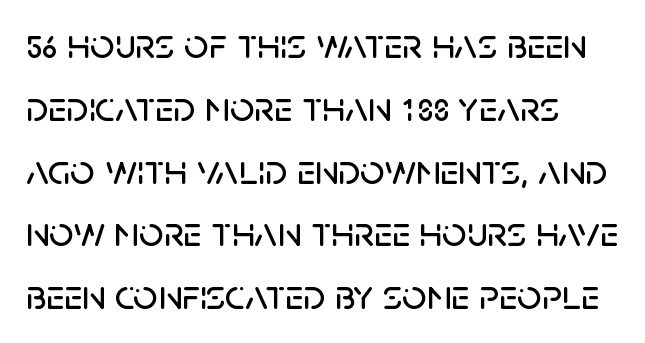
{"serif": "no", "italic": "no", "width": "normal", "stroke_contrast": "low", "x_height": "large", "monospaced": "no", "underline": "no", "line_spacing": "normal", "line_spacing_ratio": 1.46, "letter_spacing": "normal", "letter_spacing_em": 0.0, "glyph_px": 43}
